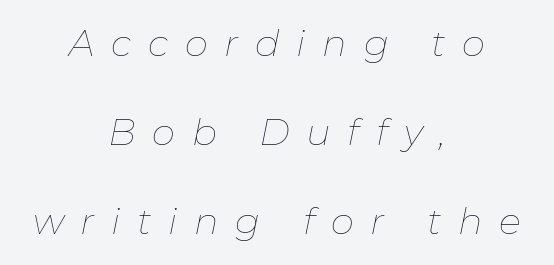
Q: Is the text bold? A: No.
Q: Is the text italic (slanted)? A: Yes, it leans right by about 11 degrees.
Q: Is the text underlined? A: No.
Q: How is the paragraph aligned? A: Centered.
Q: Is the spacing between letters normal or unusually wide? A: Unusually wide.
Q: Is the spacing between lines tight, normal or loose? A: Loose.
Q: Width (condensed, normal, or wide)? A: Normal.
Q: Stroke contrast? A: Low.
Q: x-height? A: Medium.
Q: Monospaced? A: No.
